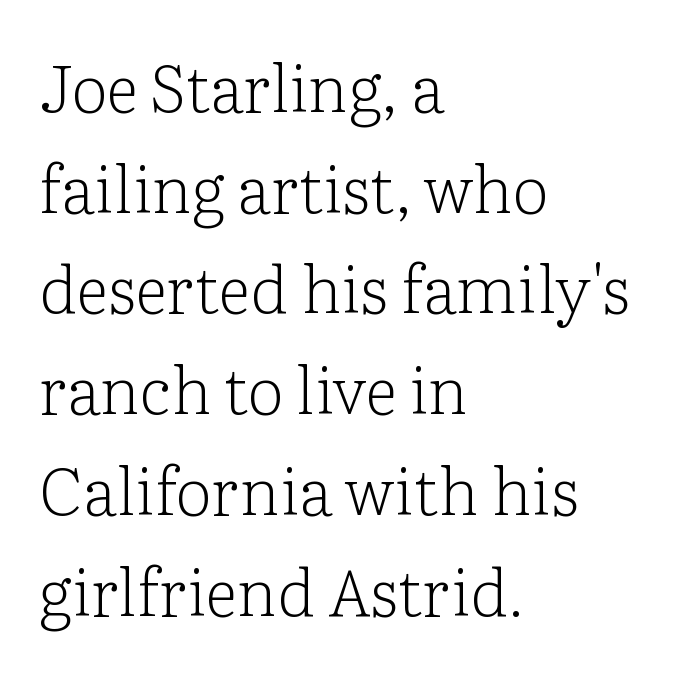
{"serif": "yes", "italic": "no", "bold": "no", "weight": "light", "width": "normal", "stroke_contrast": "low", "x_height": "medium", "monospaced": "no", "underline": "no", "align": "left", "line_spacing": "normal", "line_spacing_ratio": 1.55, "letter_spacing": "normal", "letter_spacing_em": 0.0, "glyph_px": 65}
